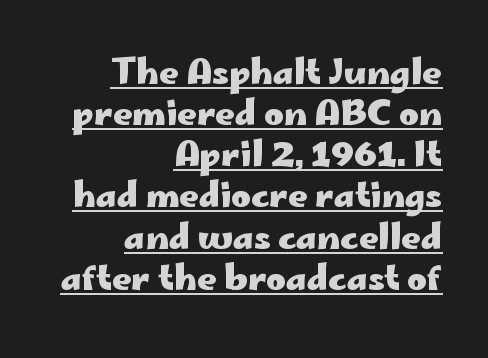
The image shows 34 px heavy, wide sans-serif type, upright; set right-aligned, line spacing 1.21x, normal letter spacing, underlined; low stroke contrast and a small x-height.
